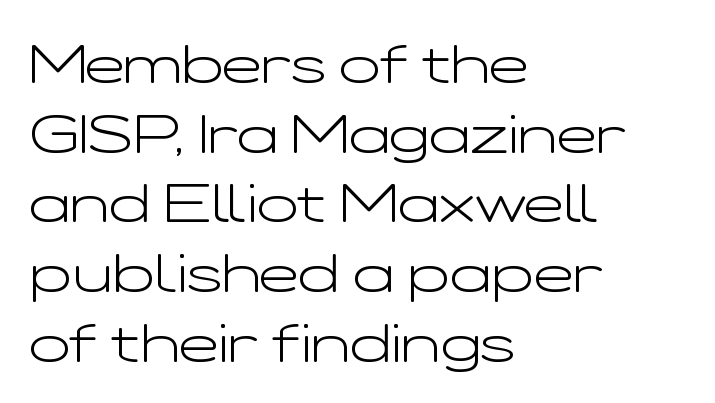
Q: Is the text bold? A: No.
Q: Is the text italic (slanted)? A: No, it is upright.
Q: Is the typeface a serif or a sans-serif typeface? A: Sans-serif.
Q: Is the text underlined? A: No.
Q: How is the paragraph aligned? A: Left-aligned.
Q: Is the spacing between letters normal or unusually wide? A: Normal.
Q: Is the spacing between lines tight, normal or loose? A: Normal.
Q: Width (condensed, normal, or wide)? A: Wide.
Q: Stroke contrast? A: Low.
Q: x-height? A: Medium.
Q: Monospaced? A: No.
